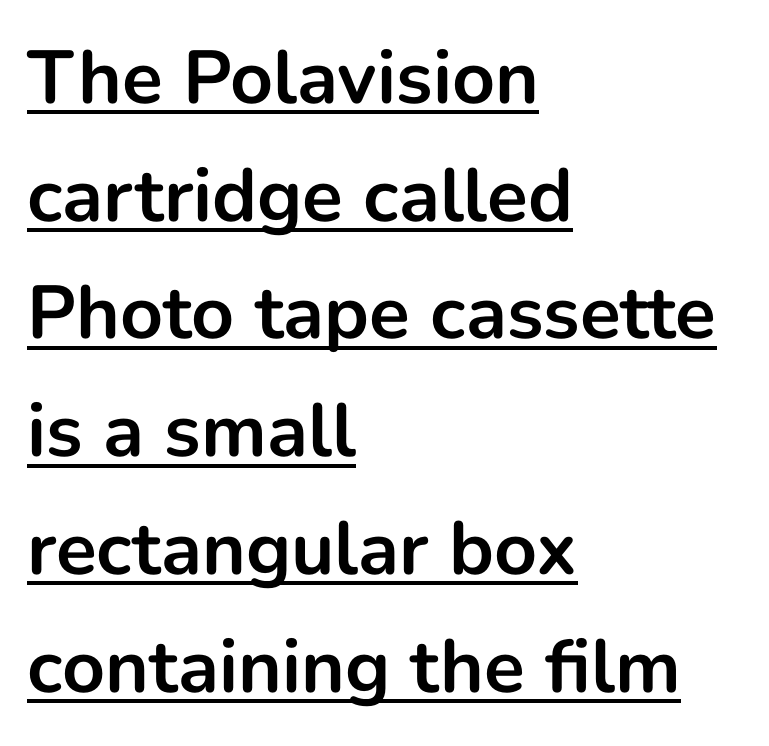
Q: Is the text bold? A: Yes.
Q: Is the text italic (slanted)? A: No, it is upright.
Q: Is the typeface a serif or a sans-serif typeface? A: Sans-serif.
Q: Is the text underlined? A: Yes.
Q: How is the paragraph aligned? A: Left-aligned.
Q: Is the spacing between letters normal or unusually wide? A: Normal.
Q: Is the spacing between lines tight, normal or loose? A: Normal.
Q: Width (condensed, normal, or wide)? A: Normal.
Q: Stroke contrast? A: Low.
Q: x-height? A: Medium.
Q: Monospaced? A: No.
